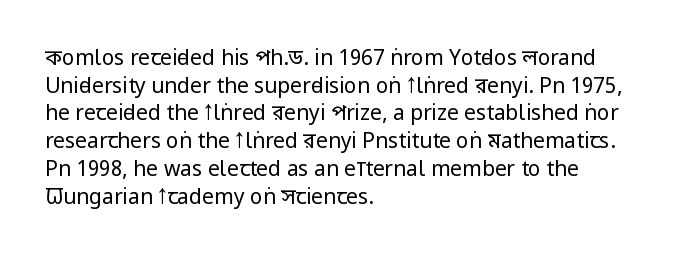
Every stem runs plumb, perpendicular to the baseline. Leftover space on each line is placed entirely after the last word. Check the space under the baseline: it is left empty. This reads as an unemphasized weight, regular at the heaviest. Caption: standard tracking, unaltered.
